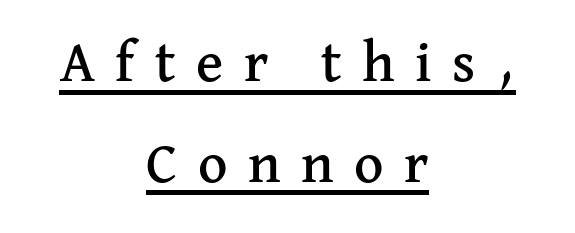
{"serif": "yes", "italic": "no", "width": "normal", "stroke_contrast": "medium", "x_height": "medium", "monospaced": "no", "underline": "yes", "align": "center", "line_spacing_ratio": 1.77, "letter_spacing": "wide", "letter_spacing_em": 0.36, "glyph_px": 57}
